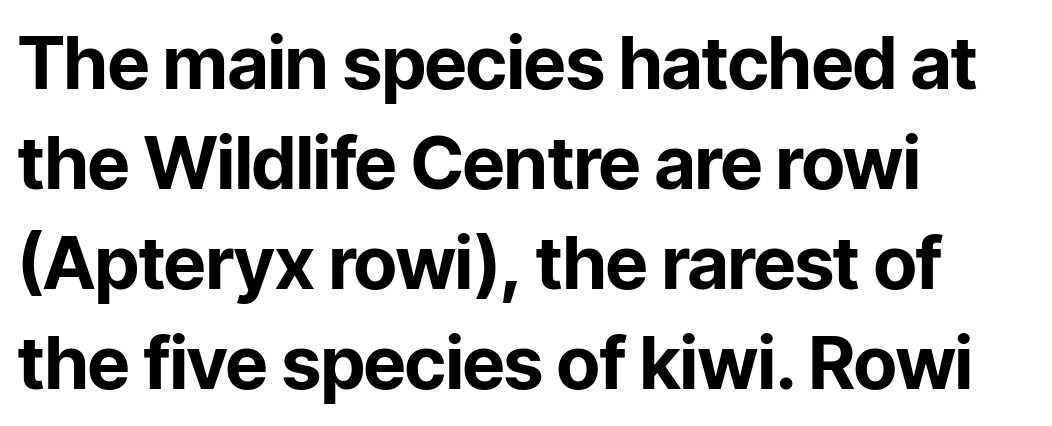
{"serif": "no", "italic": "no", "bold": "yes", "weight": "bold", "width": "normal", "stroke_contrast": "low", "x_height": "medium", "monospaced": "no", "underline": "no", "align": "left", "line_spacing": "normal", "line_spacing_ratio": 1.37, "letter_spacing": "normal", "letter_spacing_em": 0.0, "glyph_px": 73}
